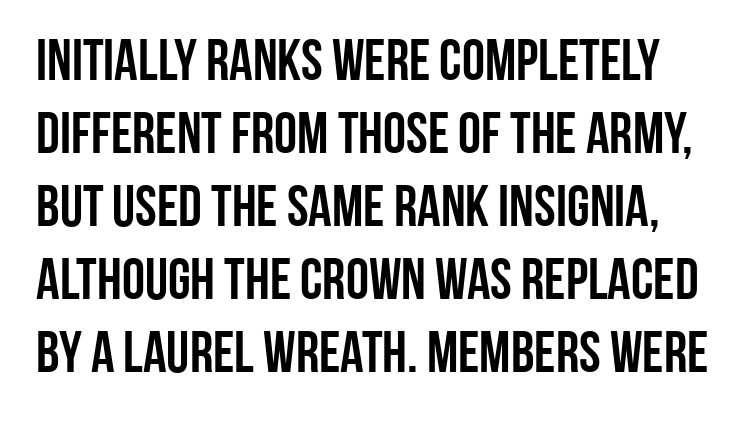
The image shows 58 px condensed sans-serif type, upright; set normal line spacing (1.26x), normal letter spacing, not underlined; low stroke contrast and a large x-height.
